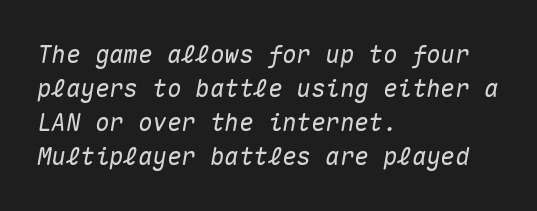
{"italic": "yes", "lean": "right", "slant_degrees": 10, "underline": "no", "align": "left", "line_spacing": "normal", "line_spacing_ratio": 1.41, "letter_spacing": "normal", "letter_spacing_em": 0.0, "glyph_px": 24}
